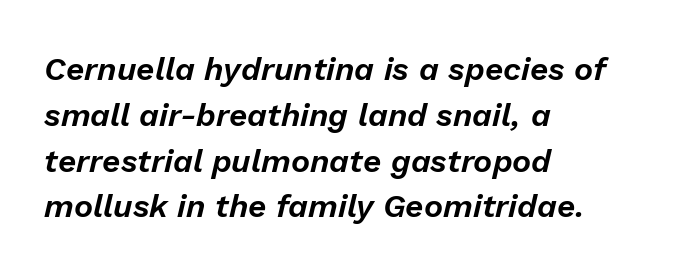
The image shows 32 px text type, italic (leaning right); set left-aligned, normal line spacing (1.43x), normal letter spacing, not underlined; low stroke contrast and a medium x-height.
